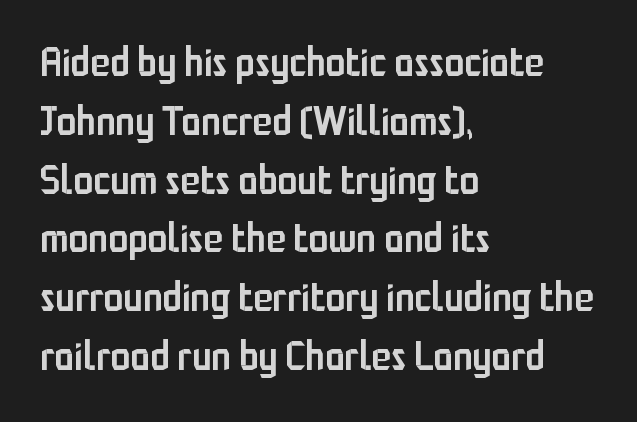
The letters carry no serifs — their stems end cleanly without finishing strokes. I'd describe the lettering as semibold — firm but not a full bold. You could not count columns in this text — the font is proportionally spaced. It's the straight-up-and-down kind of type.
